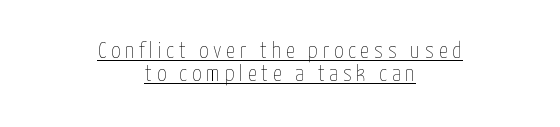
The image shows 23 px text type, upright; set centered, tight line spacing (0.99x), unusually wide letter spacing (+0.2 em), underlined.
